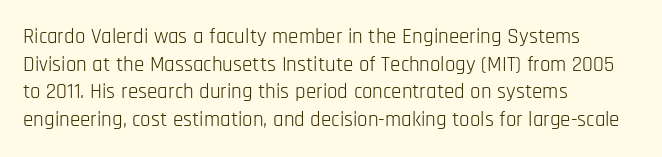
Teacher's note: observe the even left margin — that is flush-left alignment. The line texture is even and compact thanks to regular tracking. The lettering stays uniformly vertical, giving the passage a roman look. The baseline area is clear.
